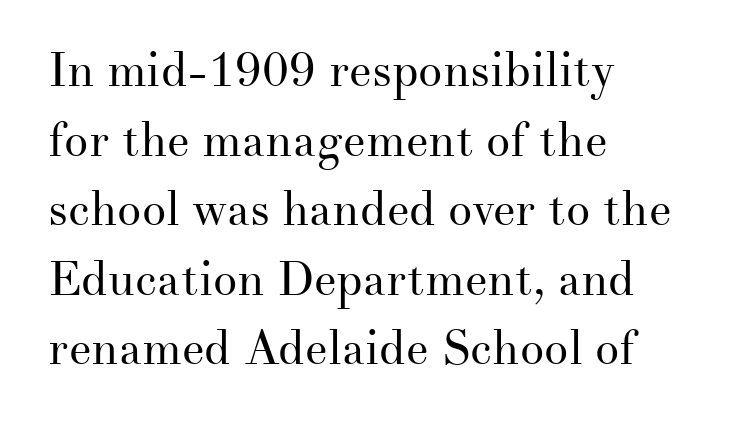
Is this a fixed-width face? No — the glyphs have proportional, varying widths. The type family on display is of the serif kind. Letters rest on an invisible, unmarked baseline. Unlike italic type, these characters show no tilt at all. This is not heavy type; no bold has been used.
